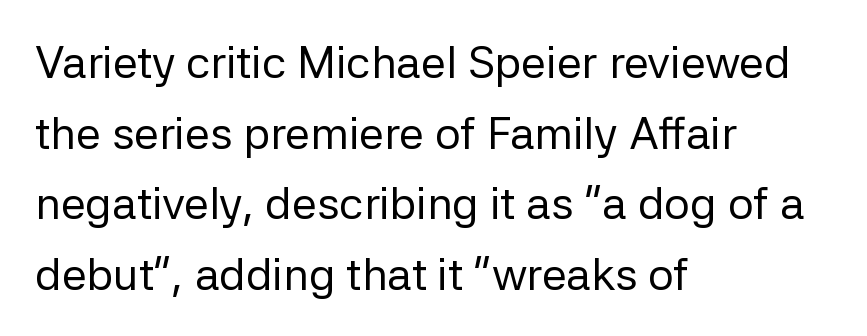
Normally led — the rows are evenly, conventionally spaced. No chunkiness to these letters — they're not bold. Quick note: not italic, upright. Plain, unruled lines of type.
